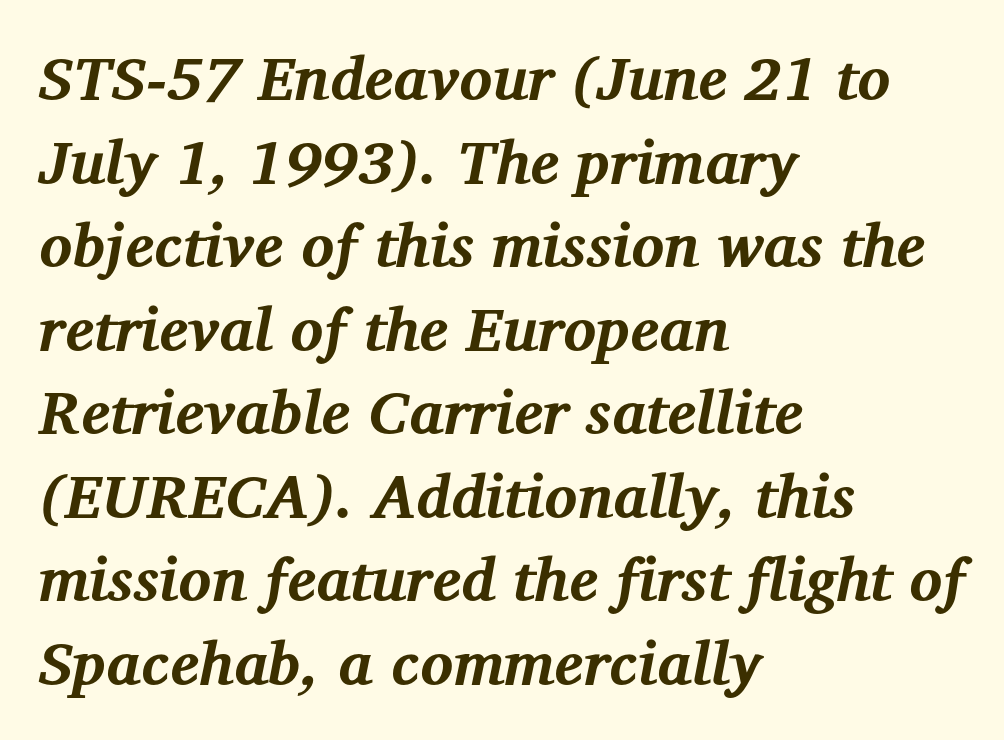
Q: Is the text bold? A: Yes.
Q: Is the text italic (slanted)? A: Yes, it leans right by about 12 degrees.
Q: Is the typeface a serif or a sans-serif typeface? A: Serif.
Q: Is the text underlined? A: No.
Q: How is the paragraph aligned? A: Left-aligned.
Q: Is the spacing between letters normal or unusually wide? A: Normal.
Q: Is the spacing between lines tight, normal or loose? A: Normal.
Q: Width (condensed, normal, or wide)? A: Normal.
Q: Stroke contrast? A: Medium.
Q: x-height? A: Medium.
Q: Monospaced? A: No.
